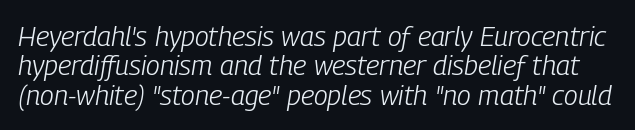
The image shows 28 px light, condensed type, italic (leaning right); set tight line spacing (1.05x), normal letter spacing, not underlined; low stroke contrast and a medium x-height.
